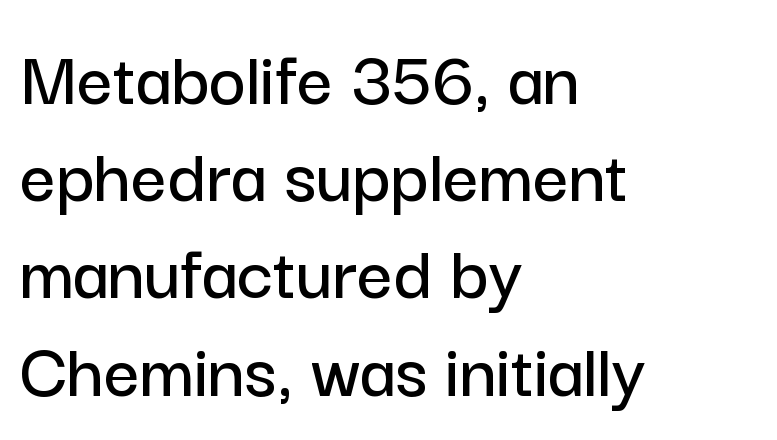
Is this a fixed-width face? No — the glyphs have proportional, varying widths. Rule under the text: the space is simply empty. No extra tracking has been applied to these lines. Designer's note — italics off, roman on. The lines in this sample share a left origin and differ only in where they stop. The face used here is a sans, in the tradition of grotesques and geometrics.
